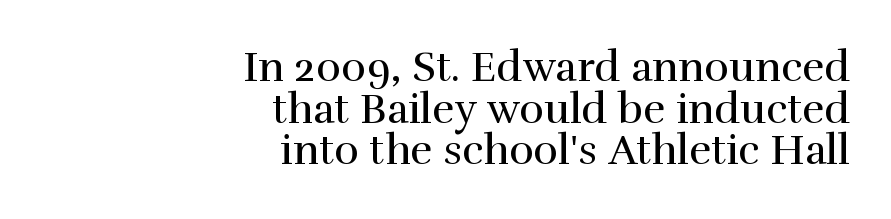
The image shows 42 px regular-weight serif type, upright; set right-aligned, tight line spacing (0.99x), normal letter spacing, not underlined; high stroke contrast and a medium x-height.
